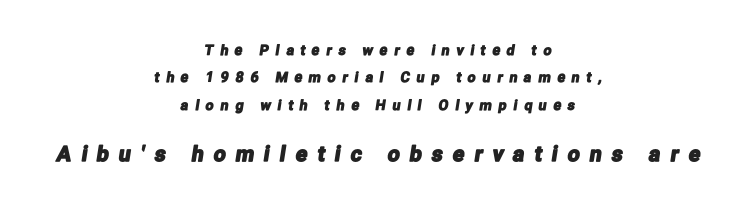
{"underline": "no", "align": "center", "line_spacing": "loose", "line_spacing_ratio": 1.95, "letter_spacing": "wide", "letter_spacing_em": 0.49, "larger_block": "second", "size_ratio": 1.5, "glyph_px": 21}
